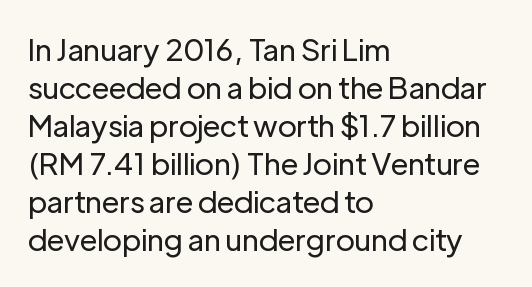
Q: Is the text bold? A: No.
Q: Is the text italic (slanted)? A: No, it is upright.
Q: Is the typeface a serif or a sans-serif typeface? A: Sans-serif.
Q: Is the text underlined? A: No.
Q: How is the paragraph aligned? A: Left-aligned.
Q: Is the spacing between letters normal or unusually wide? A: Normal.
Q: Is the spacing between lines tight, normal or loose? A: Normal.
Q: Width (condensed, normal, or wide)? A: Normal.
Q: Stroke contrast? A: Low.
Q: x-height? A: Medium.
Q: Monospaced? A: No.
